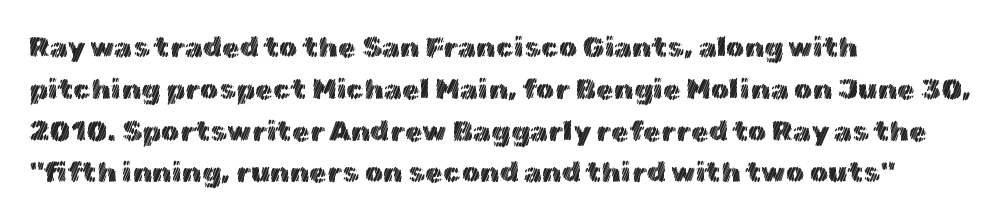
The setting favours the left margin, as ordinary paragraphs usually do. The axis of the letterforms is exactly vertical. What's the leading like? Ordinary, nothing unusual. The string is rendered with underlining switched off. Varying glyph widths throughout — classic text-font behaviour.
